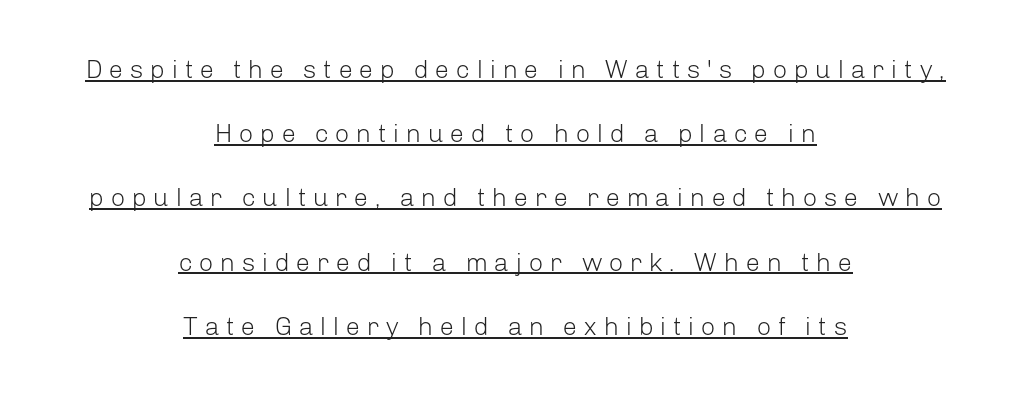
Q: Is the text bold? A: No.
Q: Is the text italic (slanted)? A: No, it is upright.
Q: Is the text underlined? A: Yes.
Q: How is the paragraph aligned? A: Centered.
Q: Is the spacing between letters normal or unusually wide? A: Unusually wide.
Q: Is the spacing between lines tight, normal or loose? A: Loose.
